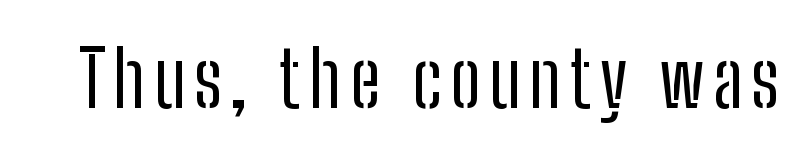
{"serif": "no", "italic": "no", "bold": "no", "weight": "regular", "width": "condensed", "stroke_contrast": "low", "x_height": "medium", "monospaced": "no", "underline": "no", "glyph_px": 77}
